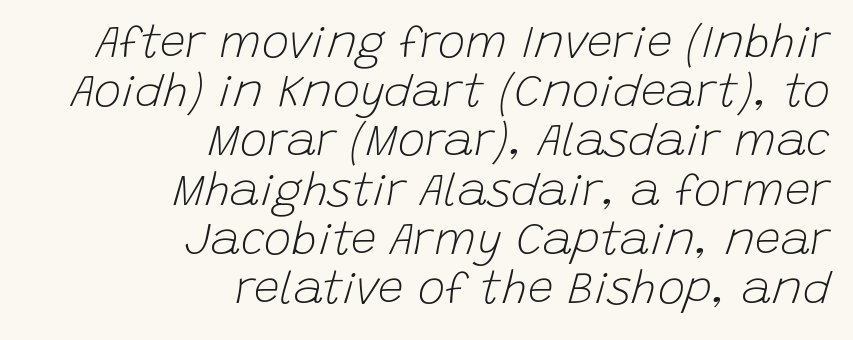
The image shows 46 px light type, italic (leaning right); set right-aligned, tight line spacing (1.07x), normal letter spacing, not underlined; low stroke contrast and a large x-height.
